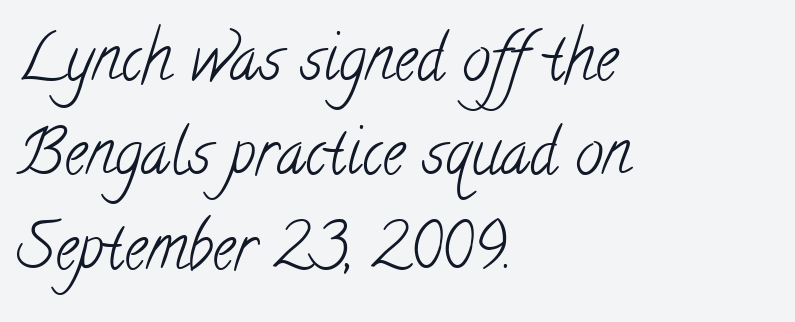
{"bold": "no", "weight": "light", "width": "condensed", "stroke_contrast": "low", "x_height": "small", "monospaced": "no", "underline": "no", "align": "left", "line_spacing": "normal", "line_spacing_ratio": 1.5, "letter_spacing": "normal", "letter_spacing_em": 0.0, "glyph_px": 63}
